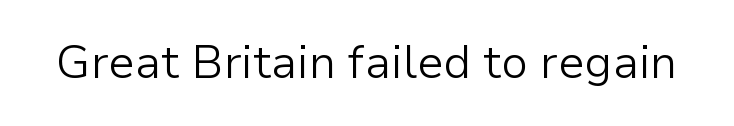
Q: Is the text bold? A: No.
Q: Is the text italic (slanted)? A: No, it is upright.
Q: Is the typeface a serif or a sans-serif typeface? A: Sans-serif.
Q: Is the text underlined? A: No.
Q: Is the spacing between letters normal or unusually wide? A: Normal.
Q: Width (condensed, normal, or wide)? A: Normal.
Q: Stroke contrast? A: Low.
Q: x-height? A: Medium.
Q: Monospaced? A: No.
